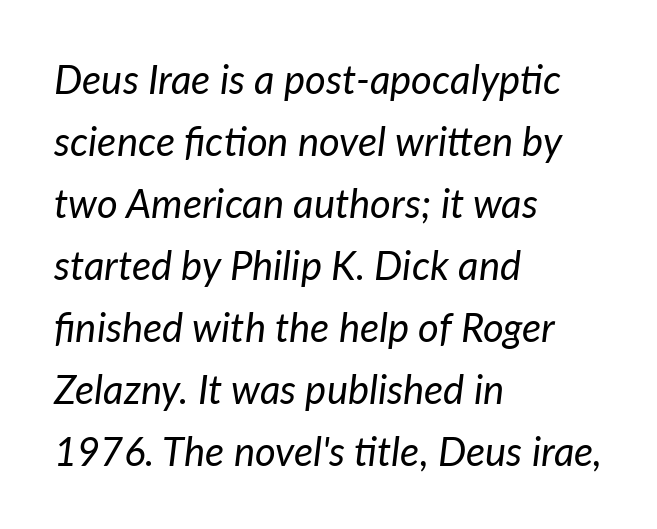
{"italic": "yes", "lean": "right", "slant_degrees": 7, "bold": "no", "weight": "regular", "width": "normal", "stroke_contrast": "low", "x_height": "medium", "monospaced": "no", "underline": "no", "align": "left", "line_spacing": "normal", "line_spacing_ratio": 1.55, "letter_spacing": "normal", "letter_spacing_em": 0.0, "glyph_px": 40}
